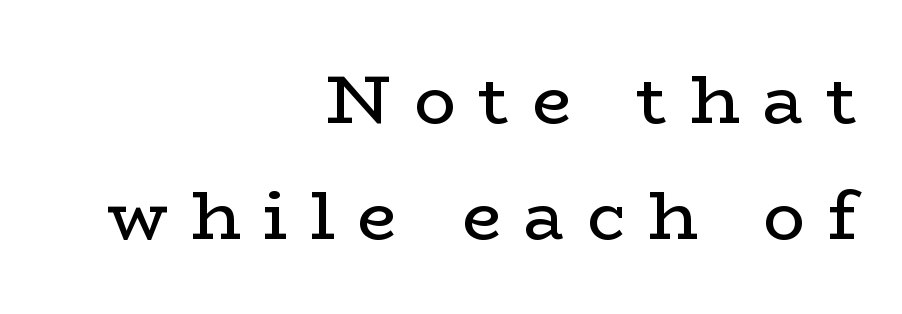
{"serif": "yes", "italic": "no", "bold": "no", "weight": "regular", "width": "wide", "stroke_contrast": "low", "x_height": "medium", "monospaced": "no", "underline": "no", "align": "right", "line_spacing": "normal", "line_spacing_ratio": 1.68, "letter_spacing": "wide", "letter_spacing_em": 0.33, "glyph_px": 69}
